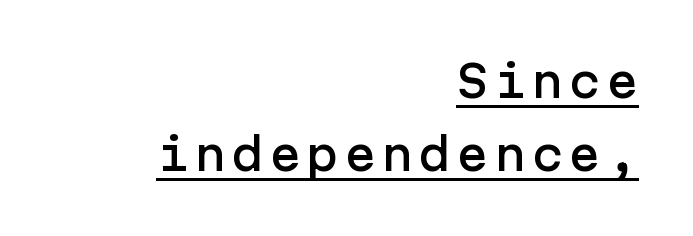
The image shows 43 px sans-serif type, upright; set right-aligned, normal line spacing (1.7x), underlined; low stroke contrast and a medium x-height.
